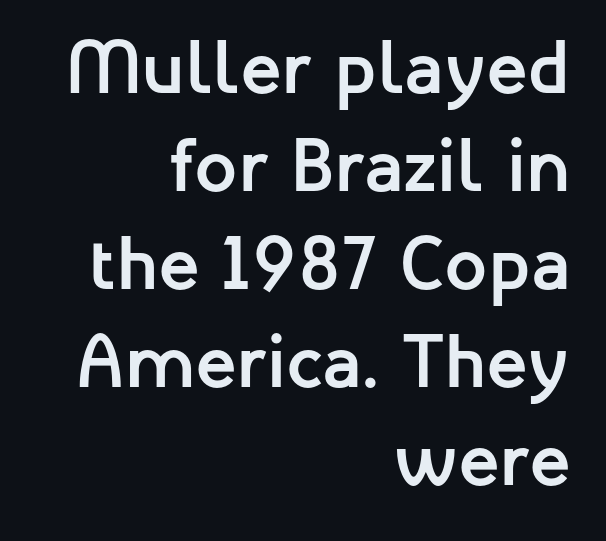
Q: Is the text bold? A: Yes.
Q: Is the text italic (slanted)? A: No, it is upright.
Q: Is the typeface a serif or a sans-serif typeface? A: Sans-serif.
Q: Is the text underlined? A: No.
Q: How is the paragraph aligned? A: Right-aligned.
Q: Is the spacing between letters normal or unusually wide? A: Normal.
Q: Is the spacing between lines tight, normal or loose? A: Normal.
Q: Width (condensed, normal, or wide)? A: Normal.
Q: Stroke contrast? A: Low.
Q: x-height? A: Medium.
Q: Monospaced? A: No.
